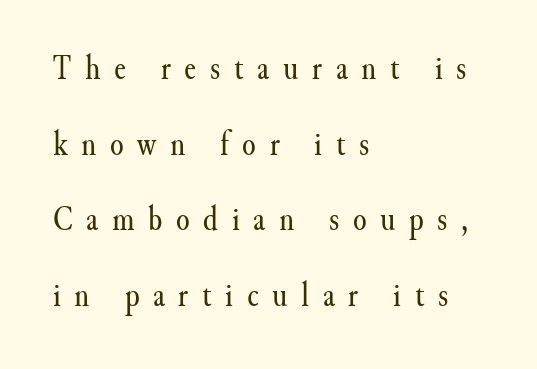
The image shows 35 px regular-weight serif type, upright; set left-aligned, loose line spacing (2.16x), unusually wide letter spacing (+0.39 em), not underlined; medium stroke contrast and a small x-height.
